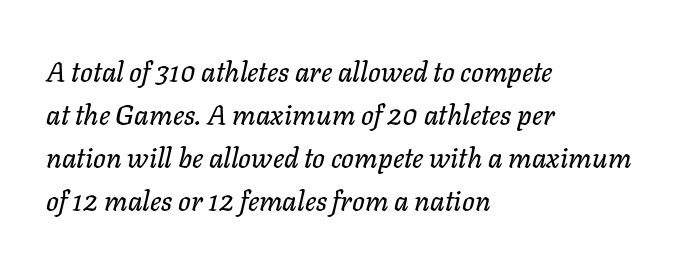
The rendering applies a slant to the glyphs. The strip under each line holds only bare page. Notice how descenders clear the ascenders below comfortably — that's standard leading. Spacing verdict: proportional, widths tailored to each character.
